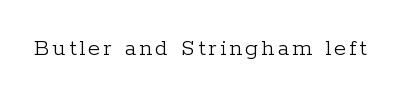
Q: Is the text bold? A: No.
Q: Is the text italic (slanted)? A: No, it is upright.
Q: Is the text underlined? A: No.
